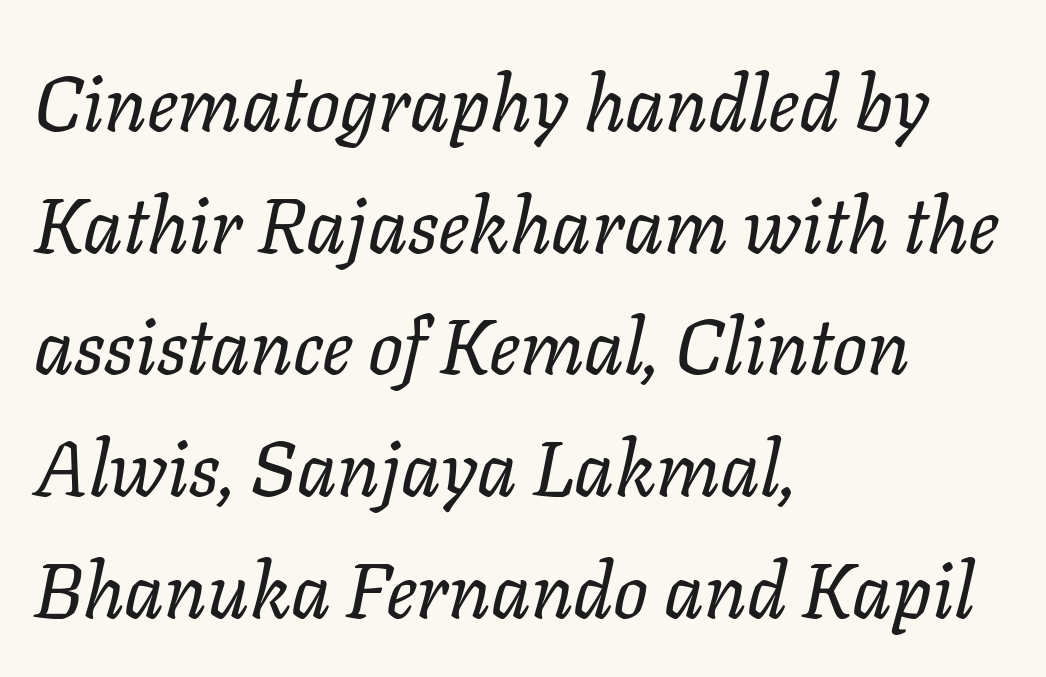
{"italic": "yes", "lean": "right", "slant_degrees": 11, "bold": "no", "weight": "regular", "width": "normal", "stroke_contrast": "low", "x_height": "medium", "monospaced": "no", "underline": "no", "align": "left", "line_spacing": "normal", "line_spacing_ratio": 1.58, "letter_spacing": "normal", "letter_spacing_em": 0.0, "glyph_px": 77}
